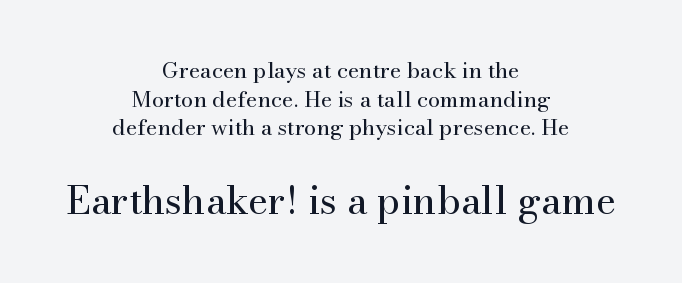
Q: Is the text bold? A: No.
Q: Is the text italic (slanted)? A: No, it is upright.
Q: Is the typeface a serif or a sans-serif typeface? A: Serif.
Q: Is the text underlined? A: No.
Q: How is the paragraph aligned? A: Centered.
Q: Is the spacing between letters normal or unusually wide? A: Normal.
Q: Is the spacing between lines tight, normal or loose? A: Normal.
Q: Which block of text is set in a larger size, the first (top) or the second (bottom)? A: The second (bottom) one.
Q: Width (condensed, normal, or wide)? A: Normal.
Q: Stroke contrast? A: Medium.
Q: x-height? A: Small.
Q: Monospaced? A: No.
